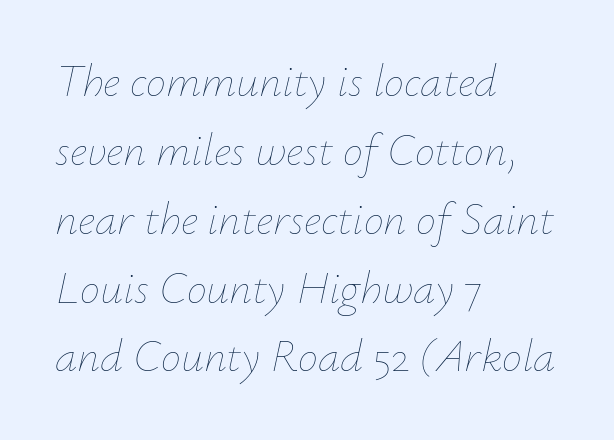
The image shows 45 px thin type, italic (leaning right); set left-aligned, normal line spacing (1.53x), normal letter spacing, not underlined; low stroke contrast and a small x-height.
